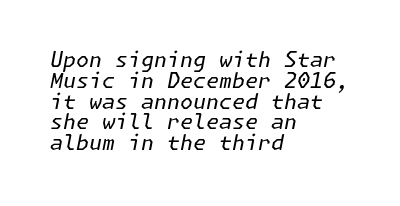
The image shows 21 px text type, italic (leaning right); set left-aligned, tight line spacing (0.99x), normal letter spacing, not underlined.
